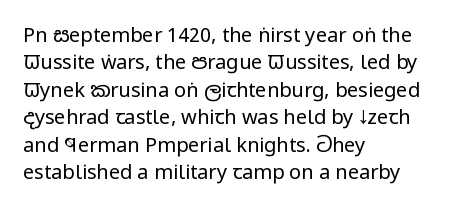
The image shows 20 px text type, upright; set left-aligned, normal line spacing (1.37x), normal letter spacing, not underlined.
